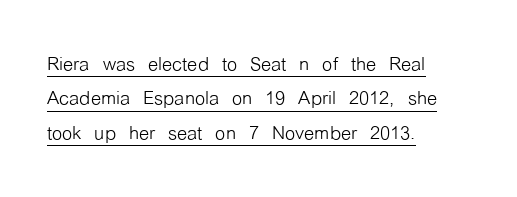
A quiet, ordinary-to-light weight characterises the typeface. Students, observe: this is what conventionally led text looks like. If you drew a line through each stem, it would be perfectly vertical. The ragged edge is on the right, which tells us the setting is flush left.
